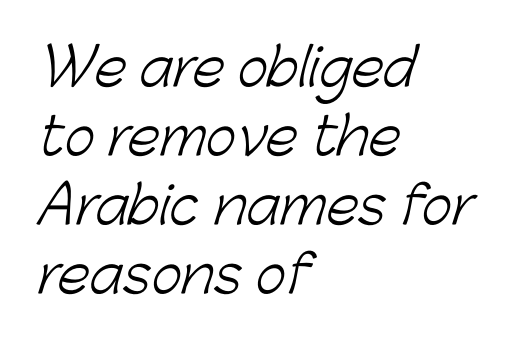
Q: Is the text bold? A: No.
Q: Is the typeface a serif or a sans-serif typeface? A: Sans-serif.
Q: Is the text underlined? A: No.
Q: How is the paragraph aligned? A: Left-aligned.
Q: Is the spacing between letters normal or unusually wide? A: Normal.
Q: Is the spacing between lines tight, normal or loose? A: Normal.
Q: Width (condensed, normal, or wide)? A: Normal.
Q: Stroke contrast? A: Low.
Q: x-height? A: Medium.
Q: Monospaced? A: No.
